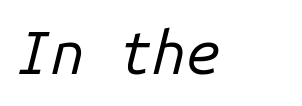
Q: Is the text bold? A: No.
Q: Is the text italic (slanted)? A: Yes, it leans right by about 14 degrees.
Q: Is the text underlined? A: No.
Q: Is the spacing between letters normal or unusually wide? A: Normal.
Q: Width (condensed, normal, or wide)? A: Normal.
Q: Stroke contrast? A: Low.
Q: x-height? A: Medium.
Q: Monospaced? A: Yes.
